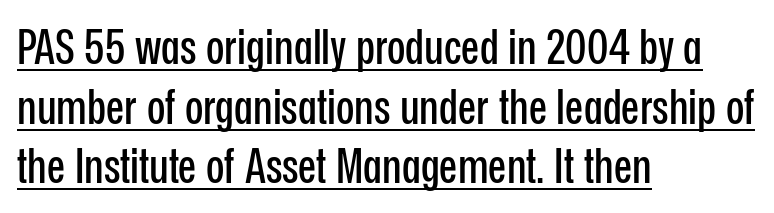
{"serif": "no", "italic": "no", "width": "condensed", "stroke_contrast": "low", "x_height": "medium", "monospaced": "no", "underline": "yes", "align": "left", "line_spacing_ratio": 1.24, "letter_spacing": "normal", "letter_spacing_em": 0.0, "glyph_px": 48}
